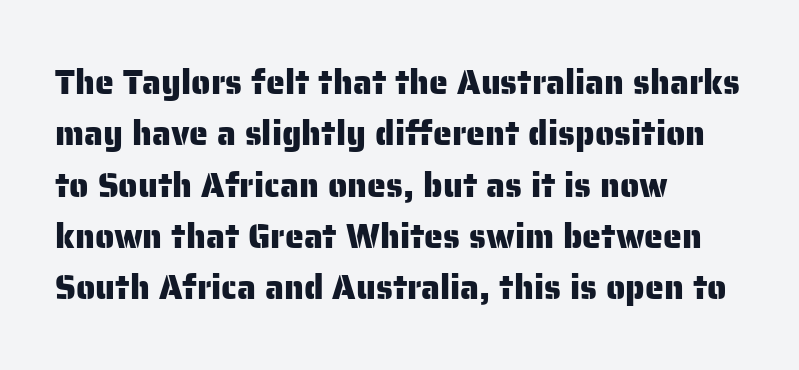
Posture: vertical. This sample keeps an unexceptional amount of space between lines. Grotesque or geometric, the face here clearly has no serifs. Looks like regular typesetting: each glyph gets only the width it needs.
